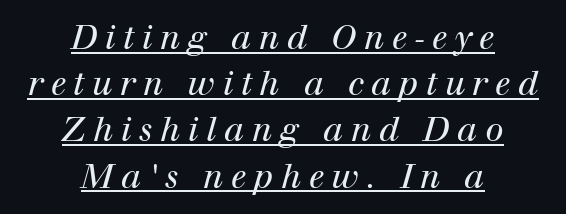
{"serif": "yes", "italic": "yes", "lean": "right", "slant_degrees": 12, "bold": "no", "weight": "regular", "width": "normal", "stroke_contrast": "high", "x_height": "medium", "monospaced": "no", "underline": "yes", "align": "center", "line_spacing": "normal", "line_spacing_ratio": 1.4, "letter_spacing": "wide", "letter_spacing_em": 0.23, "glyph_px": 33}
